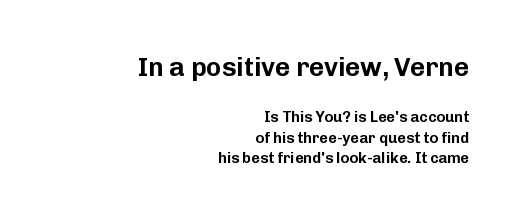
Glance below the letters and you will spot only blank space. This sample uses an upright cut, with every glyph sitting square on the baseline. Does the copy run flush right? Yes — the right margin is perfectly even. Regular leading. The earlier block is typeset at a bigger size than the later block.
